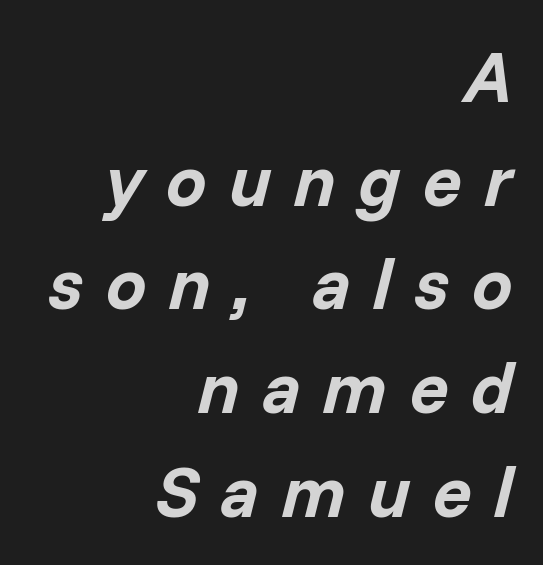
Quick note: italic. The gap between lines stays unmarked. The line-height multiplier appears to be the usual default. Think of a printed novel: that variable character pitch is what you see here. Line ends are locked; line starts wander. Observe the wide spacing: letters keep a clear distance from each other.
